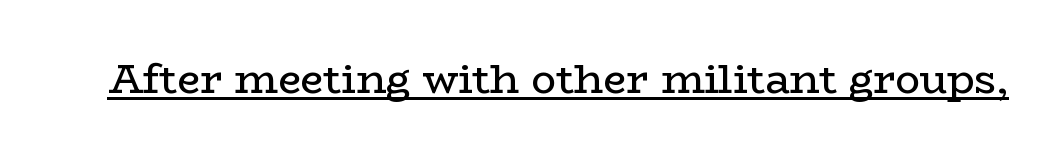
{"serif": "yes", "italic": "no", "bold": "no", "weight": "regular", "width": "wide", "stroke_contrast": "low", "x_height": "medium", "monospaced": "no", "underline": "yes", "letter_spacing": "normal", "letter_spacing_em": 0.0, "glyph_px": 41}
